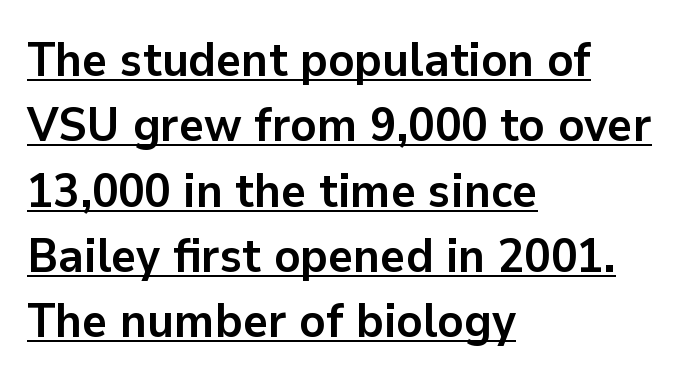
Q: Is the text bold? A: Yes.
Q: Is the text italic (slanted)? A: No, it is upright.
Q: Is the typeface a serif or a sans-serif typeface? A: Sans-serif.
Q: Is the text underlined? A: Yes.
Q: How is the paragraph aligned? A: Left-aligned.
Q: Is the spacing between letters normal or unusually wide? A: Normal.
Q: Is the spacing between lines tight, normal or loose? A: Normal.
Q: Width (condensed, normal, or wide)? A: Normal.
Q: Stroke contrast? A: Low.
Q: x-height? A: Medium.
Q: Monospaced? A: No.
